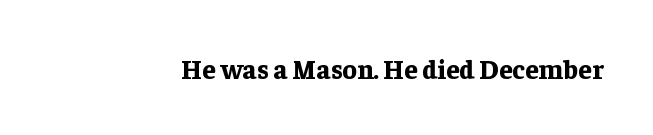
Q: Is the text bold? A: Yes.
Q: Is the text italic (slanted)? A: No, it is upright.
Q: Is the text underlined? A: No.
Q: Is the spacing between letters normal or unusually wide? A: Normal.
